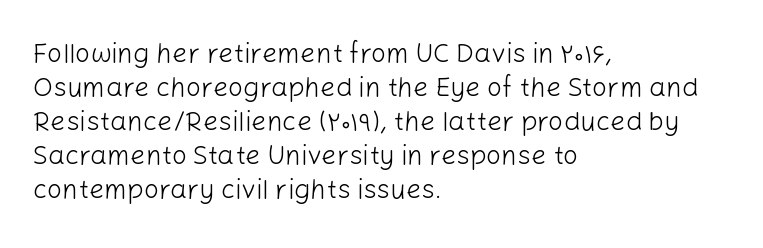
{"italic": "no", "bold": "no", "underline": "no", "align": "left", "line_spacing": "normal", "line_spacing_ratio": 1.26, "letter_spacing": "normal", "letter_spacing_em": 0.0, "glyph_px": 27}
